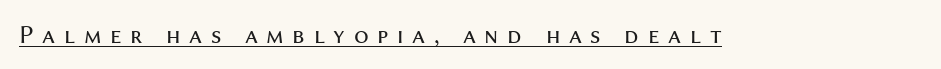
{"italic": "no", "bold": "no", "underline": "yes", "letter_spacing": "wide", "letter_spacing_em": 0.33, "glyph_px": 26}
